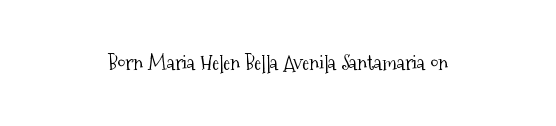
{"italic": "no", "bold": "no", "underline": "no", "align": "center", "letter_spacing": "normal", "letter_spacing_em": 0.0, "glyph_px": 21}
